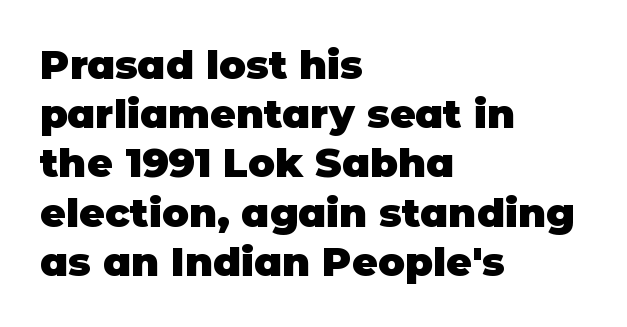
Each letter's strokes conclude bluntly, with no projecting serifs. Horizontally, the lines are justified to the leading edge only. Caption: standard tracking, unaltered. The glyphs are unaccompanied by any horizontal stroke below them. Spacing verdict: proportional, widths tailored to each character.
